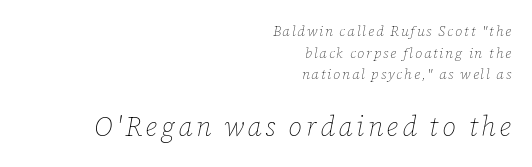
The image shows 27 px text type, italic (leaning right); set right-aligned, normal line spacing (1.55x), not underlined; the second (bottom) block is 1.93x larger.
